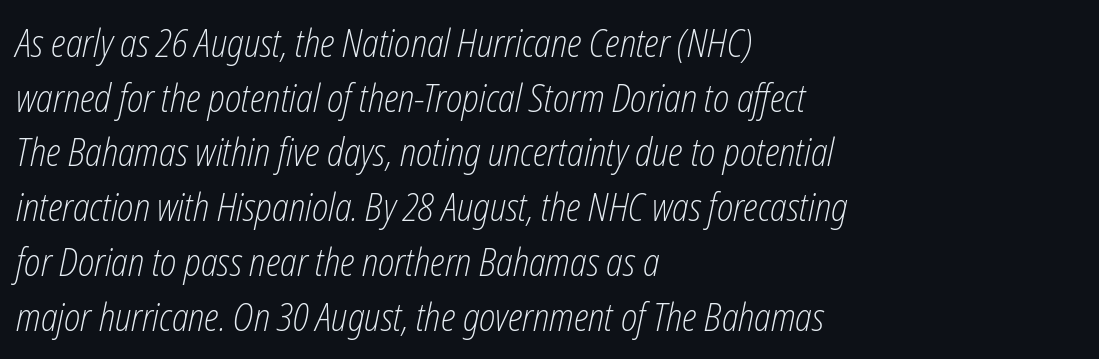
Q: Is the text bold? A: No.
Q: Is the text italic (slanted)? A: Yes, it leans right by about 12 degrees.
Q: Is the text underlined? A: No.
Q: How is the paragraph aligned? A: Left-aligned.
Q: Is the spacing between letters normal or unusually wide? A: Normal.
Q: Is the spacing between lines tight, normal or loose? A: Normal.
Q: Width (condensed, normal, or wide)? A: Condensed.
Q: Stroke contrast? A: Low.
Q: x-height? A: Medium.
Q: Monospaced? A: No.
